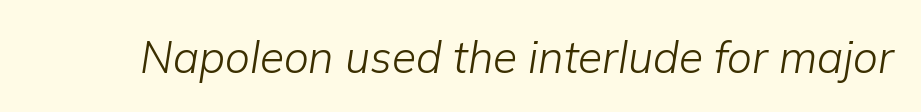
{"italic": "yes", "lean": "right", "slant_degrees": 9, "bold": "no", "weight": "light", "width": "normal", "stroke_contrast": "low", "x_height": "medium", "monospaced": "no", "underline": "no", "letter_spacing": "normal", "letter_spacing_em": 0.0, "glyph_px": 44}
